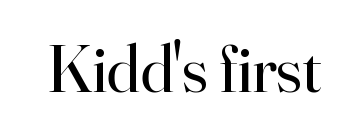
The image shows 67 px regular-weight serif type, upright; set normal letter spacing, not underlined; high stroke contrast and a small x-height.
